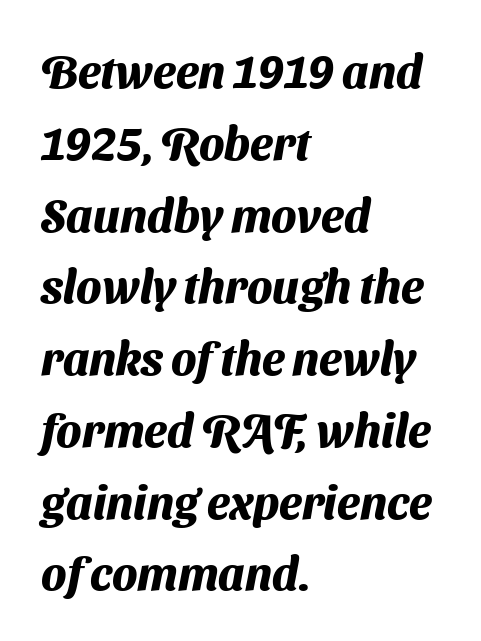
Q: Is the text bold? A: Yes.
Q: Is the typeface a serif or a sans-serif typeface? A: Sans-serif.
Q: Is the text underlined? A: No.
Q: How is the paragraph aligned? A: Left-aligned.
Q: Is the spacing between letters normal or unusually wide? A: Normal.
Q: Is the spacing between lines tight, normal or loose? A: Normal.
Q: Width (condensed, normal, or wide)? A: Normal.
Q: Stroke contrast? A: Medium.
Q: x-height? A: Medium.
Q: Monospaced? A: No.
